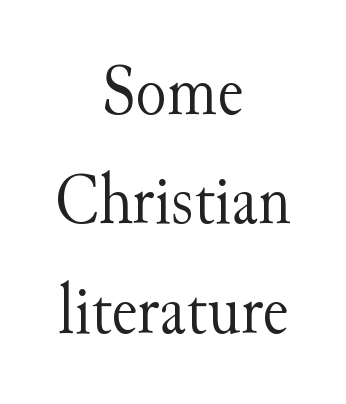
The image shows 72 px light serif type, upright; set centered, normal line spacing (1.52x), normal letter spacing, not underlined; medium stroke contrast and a small x-height.
